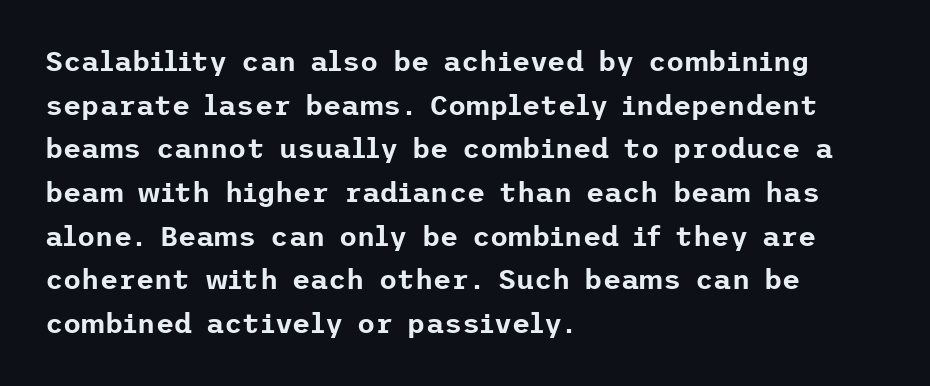
Look at the bottom of the vertical strokes: they stop flat, with no serifs. Regular leading. Each row of text sits above clean, open space. The typography opts for an upright posture over an oblique one. A typesetter would call this zero additional tracking. If you drew a ruler down the left edge, every line would touch it.
